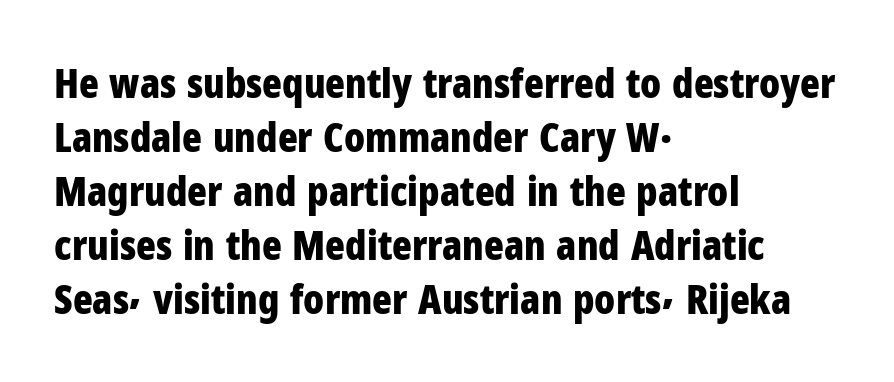
A classic flush-left, rag-right setting is used for this passage. Each letter keeps its own natural width here, so spacing adapts to shape. Just letters on the line, the space beneath them empty. On the weight axis this lands at bold, roughly 700.
